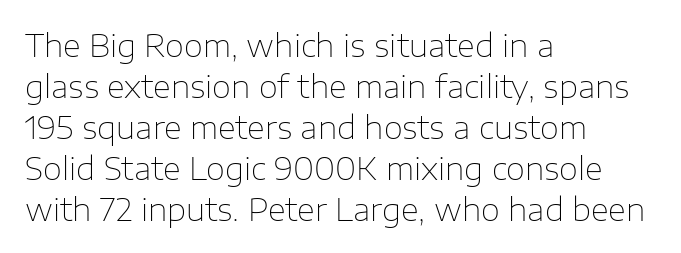
{"serif": "no", "italic": "no", "bold": "no", "weight": "thin", "width": "normal", "stroke_contrast": "low", "x_height": "medium", "monospaced": "no", "underline": "no", "align": "left", "line_spacing": "normal", "line_spacing_ratio": 1.32, "letter_spacing": "normal", "letter_spacing_em": 0.0, "glyph_px": 31}
